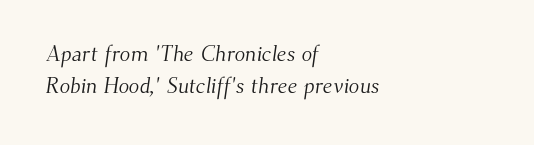
The image shows 22 px text type; set left-aligned, normal line spacing (1.44x), normal letter spacing, not underlined.
